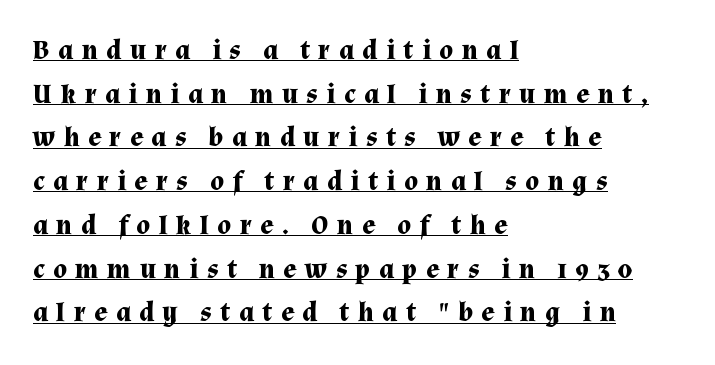
Reading down the column, the eye jumps a familiar distance to each next line. A dark, heavy texture on the line: the type is bold. What decoration does the sample have? An underline. Line starts are locked; line ends wander. Spacing between characters has been opened up far beyond the box default. Tall strokes in this sample are plumb rather than angled.
